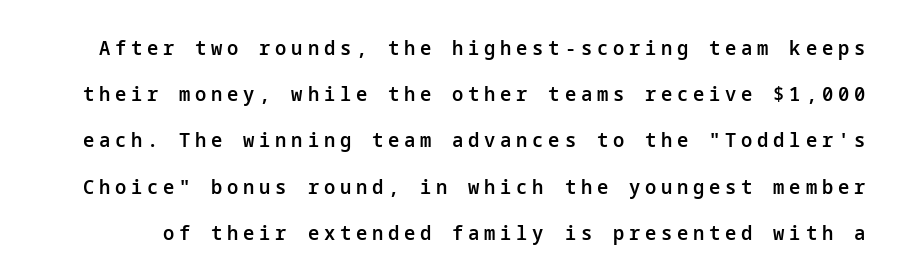
The image shows 20 px text type, upright; set loose line spacing (2.31x), unusually wide letter spacing (+0.24 em), not underlined.
